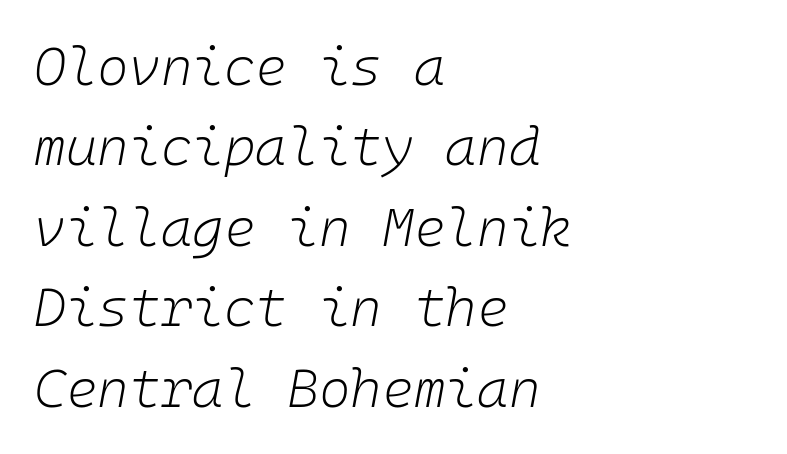
The image shows 54 px light type, italic (leaning right); set left-aligned, normal line spacing (1.49x), normal letter spacing, not underlined; low stroke contrast and a medium x-height.
